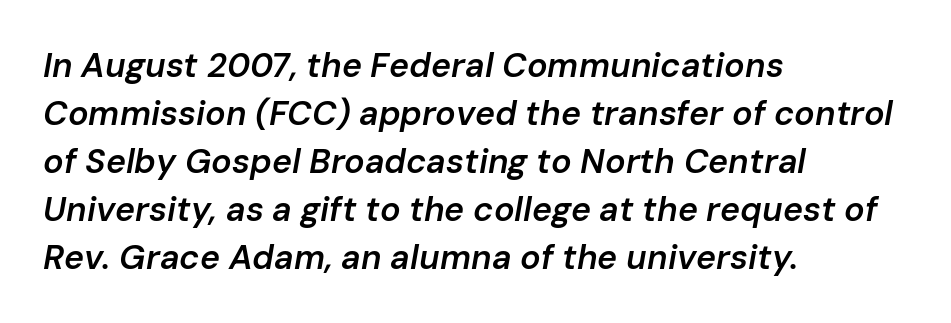
The strokes are fattened partway — semibold, not bold. Layout note: lines flush left. Compared with typical paragraphs, the rows here are spaced about the same. Is this a fixed-width face? No — the glyphs have proportional, varying widths.
